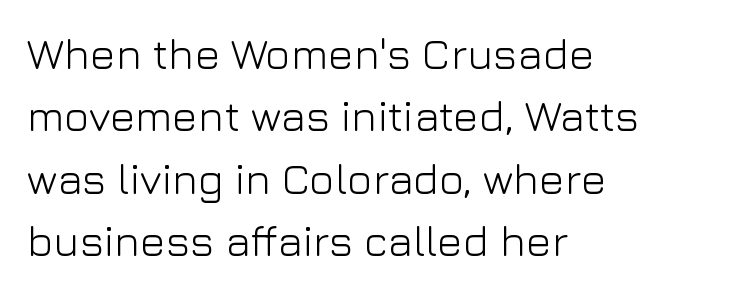
{"serif": "no", "italic": "no", "bold": "no", "weight": "light", "width": "normal", "stroke_contrast": "low", "x_height": "medium", "monospaced": "no", "underline": "no", "align": "left", "line_spacing": "normal", "line_spacing_ratio": 1.45, "letter_spacing": "normal", "letter_spacing_em": 0.0, "glyph_px": 43}
